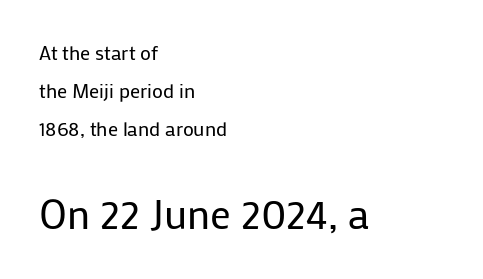
The image shows 41 px regular-weight sans-serif type, upright; set left-aligned, loose line spacing (1.9x), normal letter spacing, not underlined; the second (bottom) block is 2.05x larger; low stroke contrast and a medium x-height.
